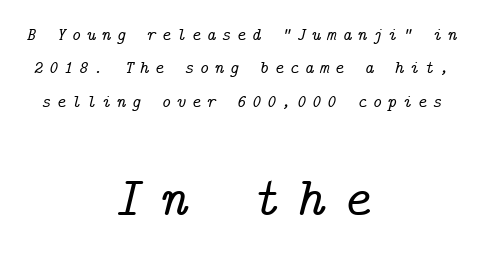
The image shows 55 px serif type, italic (leaning right); set centered, line spacing 1.85x, unusually wide letter spacing (+0.31 em), not underlined; the second (bottom) block is 3.06x larger; low stroke contrast and a medium x-height.
